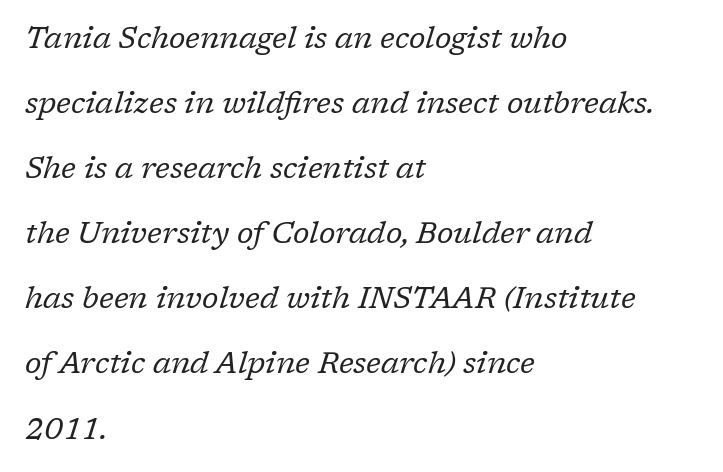
{"serif": "yes", "italic": "yes", "lean": "right", "slant_degrees": 17, "bold": "no", "weight": "regular", "width": "normal", "stroke_contrast": "low", "x_height": "medium", "monospaced": "no", "underline": "no", "align": "left", "line_spacing": "loose", "line_spacing_ratio": 2.17, "letter_spacing": "normal", "letter_spacing_em": 0.0, "glyph_px": 30}
